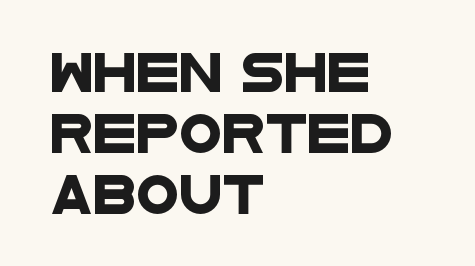
{"serif": "no", "width": "wide", "stroke_contrast": "low", "x_height": "large", "monospaced": "no", "underline": "no", "align": "left", "line_spacing": "normal", "line_spacing_ratio": 1.56, "letter_spacing": "normal", "letter_spacing_em": 0.0, "glyph_px": 39}
